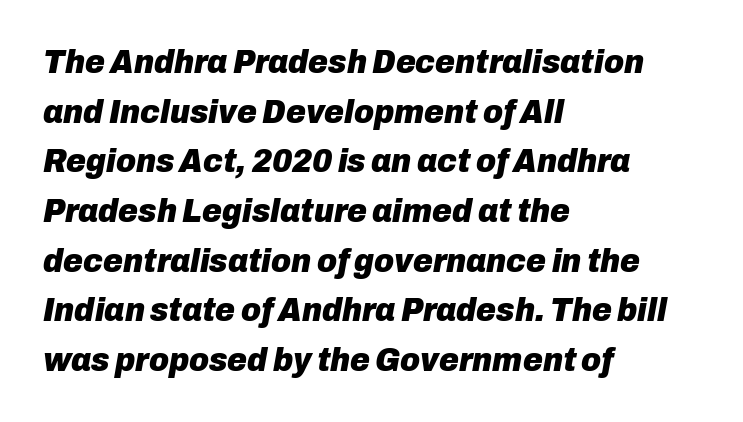
The image shows 34 px heavy type, italic (leaning right); set left-aligned, normal line spacing (1.46x), normal letter spacing, not underlined; low stroke contrast and a medium x-height.
